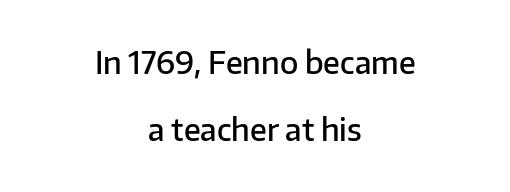
These lines carry some extra weight — a demibold, not a full bold. The paragraph shown floats in the horizontal middle. The baseline area is clear. In terms of leading, this rendering errs on the spacious side.
